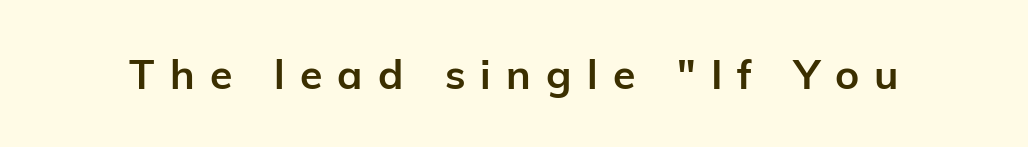
The image shows 41 px semibold sans-serif type, upright; set unusually wide letter spacing (+0.37 em), not underlined; low stroke contrast and a medium x-height.
